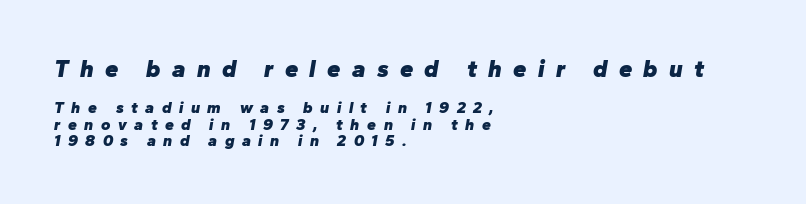
Anything drawn beneath the words? Only blank space. The letterforms stand isolated, each surrounded by extra space. Students, observe: this is what under-led, compact text looks like. Does the lettering tilt? It does — this is italic. Character size in the leading block exceeds that of the trailing block.
